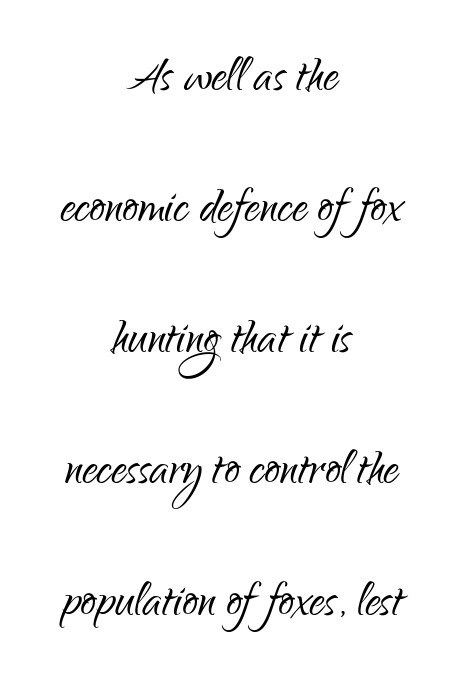
The face looks like a standard text weight, possibly lighter. This sample has the flowing, uneven cadence of proportional lettering. The rendering shows plain stroke endings on the letterforms — a sans-serif design. A clean baseline with only descenders dipping below it.
